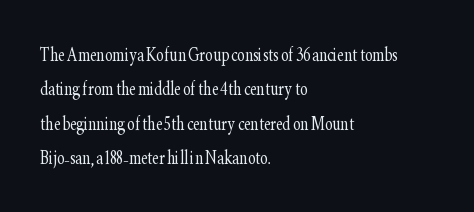
Q: Is the text bold? A: No.
Q: Is the text italic (slanted)? A: No, it is upright.
Q: Is the text underlined? A: No.
Q: How is the paragraph aligned? A: Left-aligned.
Q: Is the spacing between letters normal or unusually wide? A: Normal.
Q: Is the spacing between lines tight, normal or loose? A: Normal.
